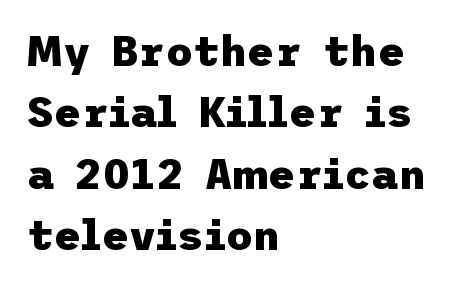
Typographically, this falls in the sans-serif category. Rows of type keep a routine distance in the vertical direction. The passage is arranged the way most books set body copy — flush left. Weight: bold. There is no visible air inserted between adjacent glyphs. No word sits above an underline.
